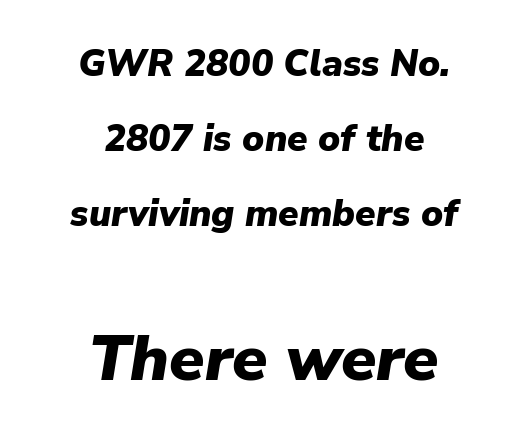
{"italic": "yes", "lean": "right", "slant_degrees": 9, "bold": "yes", "weight": "heavy", "width": "normal", "stroke_contrast": "low", "x_height": "medium", "monospaced": "no", "underline": "no", "align": "center", "line_spacing": "loose", "line_spacing_ratio": 2.03, "letter_spacing": "normal", "letter_spacing_em": 0.0, "larger_block": "second", "size_ratio": 1.73, "glyph_px": 64}
